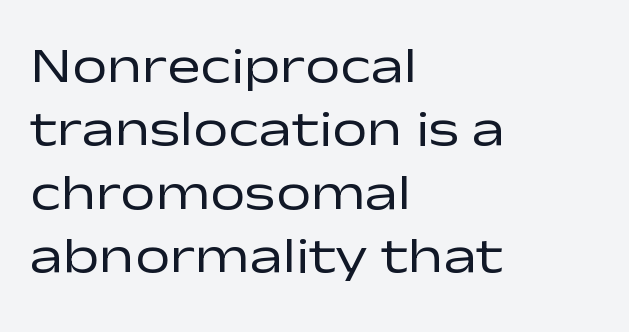
{"serif": "no", "italic": "no", "bold": "no", "weight": "regular", "width": "wide", "stroke_contrast": "low", "x_height": "medium", "monospaced": "no", "underline": "no", "align": "left", "line_spacing": "normal", "line_spacing_ratio": 1.27, "letter_spacing": "normal", "letter_spacing_em": 0.0, "glyph_px": 50}
